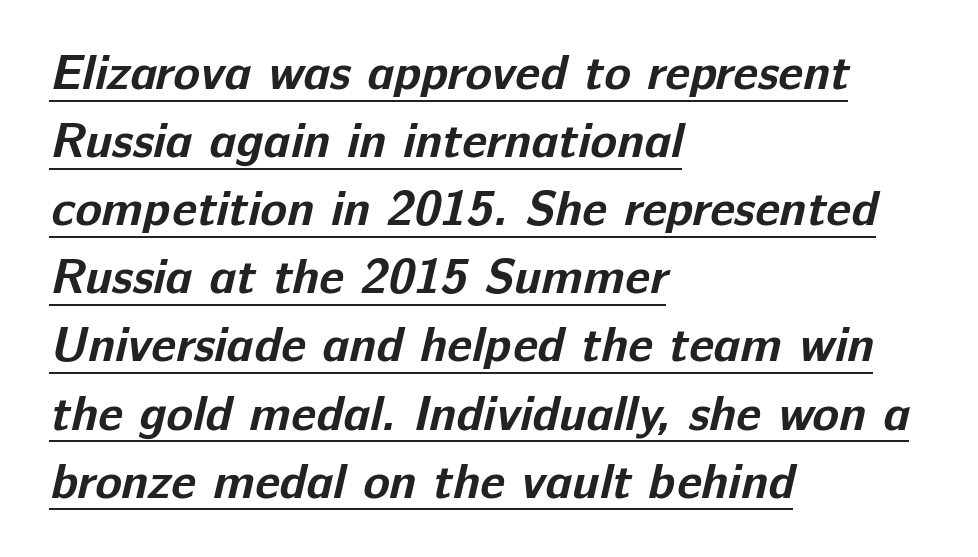
{"serif": "no", "bold": "yes", "weight": "bold", "width": "normal", "stroke_contrast": "low", "x_height": "medium", "monospaced": "no", "underline": "yes", "align": "left", "line_spacing": "normal", "line_spacing_ratio": 1.39, "letter_spacing": "normal", "letter_spacing_em": 0.0, "glyph_px": 49}
